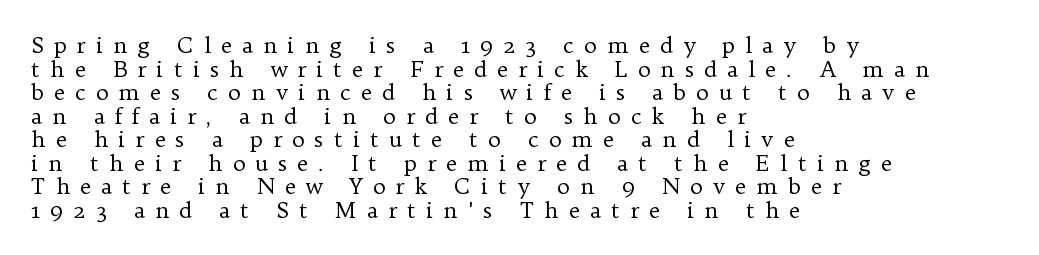
{"italic": "no", "bold": "no", "underline": "no", "align": "left", "line_spacing": "tight", "line_spacing_ratio": 1.07, "letter_spacing": "wide", "letter_spacing_em": 0.45, "glyph_px": 22}
